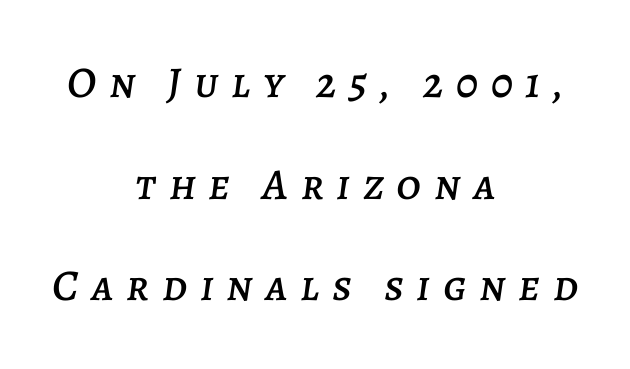
The image shows 44 px text type, italic (leaning right); set centered, loose line spacing (2.31x), unusually wide letter spacing (+0.29 em), not underlined; low stroke contrast and a large x-height.
